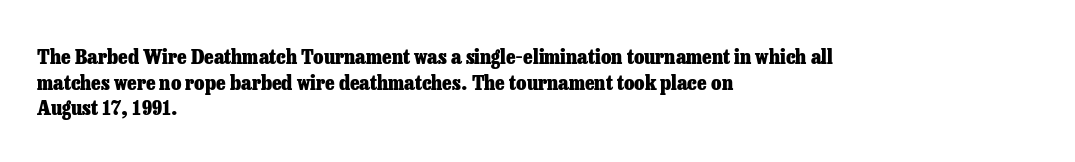
The image shows 21 px bold type, upright; set left-aligned, line spacing 1.22x, normal letter spacing, not underlined.
